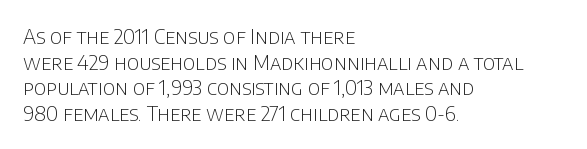
The weight would be labelled regular, book, light, or lighter still. Tall strokes in this sample are plumb rather than angled. These lines stack with their left ends in a neat column. Unmarked baselines from the first word to the last. Regular leading. A typesetter would call this zero additional tracking.
